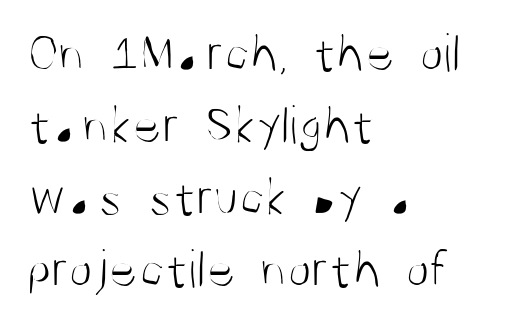
{"serif": "no", "italic": "no", "bold": "no", "weight": "light", "width": "condensed", "stroke_contrast": "medium", "x_height": "large", "monospaced": "no", "underline": "no", "align": "left", "line_spacing": "normal", "line_spacing_ratio": 1.31, "letter_spacing": "normal", "letter_spacing_em": 0.0, "glyph_px": 55}
